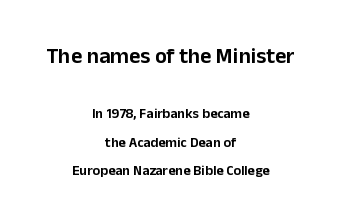
Q: Is the text italic (slanted)? A: No, it is upright.
Q: Is the text underlined? A: No.
Q: How is the paragraph aligned? A: Centered.
Q: Is the spacing between letters normal or unusually wide? A: Normal.
Q: Is the spacing between lines tight, normal or loose? A: Loose.
Q: Which block of text is set in a larger size, the first (top) or the second (bottom)? A: The first (top) one.
